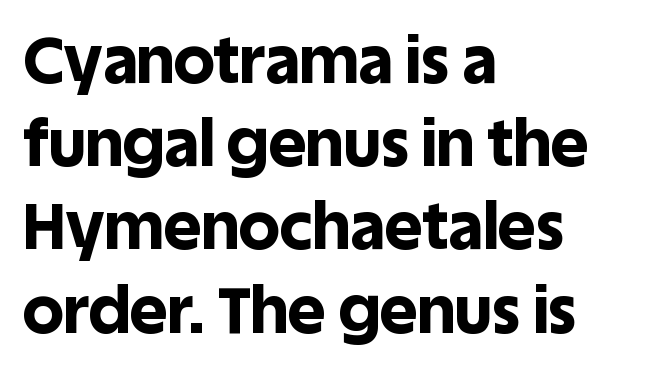
The image shows 65 px bold sans-serif type, upright; set left-aligned, normal line spacing (1.28x), normal letter spacing, not underlined; a large x-height.
